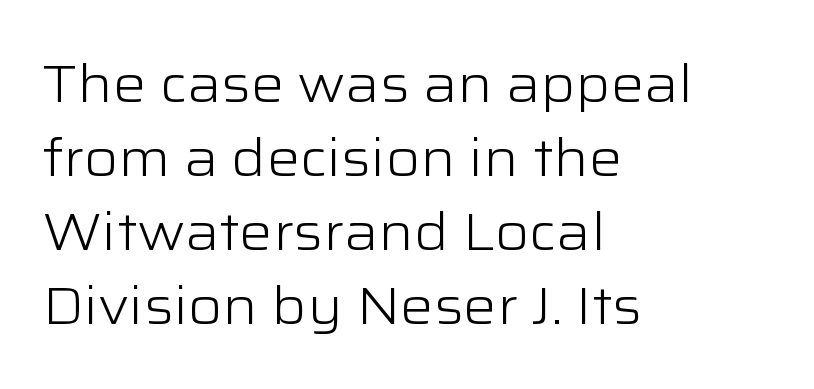
{"serif": "no", "italic": "no", "bold": "no", "weight": "light", "width": "wide", "stroke_contrast": "low", "x_height": "medium", "monospaced": "no", "underline": "no", "align": "left", "line_spacing": "normal", "line_spacing_ratio": 1.42, "letter_spacing": "normal", "letter_spacing_em": 0.0, "glyph_px": 52}
